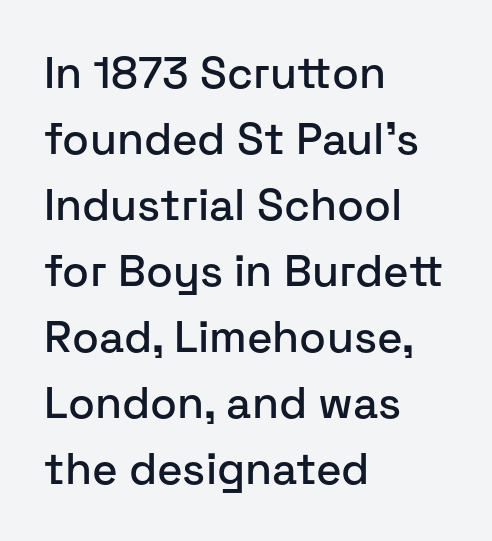
{"serif": "no", "italic": "no", "width": "normal", "stroke_contrast": "low", "x_height": "medium", "monospaced": "no", "underline": "no", "align": "left", "line_spacing": "normal", "line_spacing_ratio": 1.5, "letter_spacing": "normal", "letter_spacing_em": 0.0, "glyph_px": 44}
